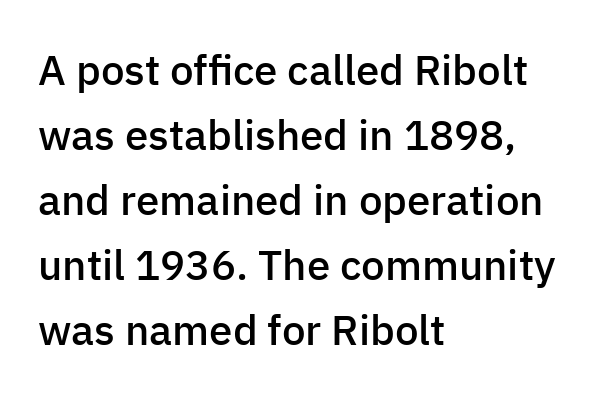
{"serif": "no", "italic": "no", "bold": "semi", "weight": "semibold", "width": "normal", "stroke_contrast": "low", "x_height": "medium", "monospaced": "no", "underline": "no", "align": "left", "line_spacing": "normal", "line_spacing_ratio": 1.55, "letter_spacing": "normal", "letter_spacing_em": 0.0, "glyph_px": 42}
